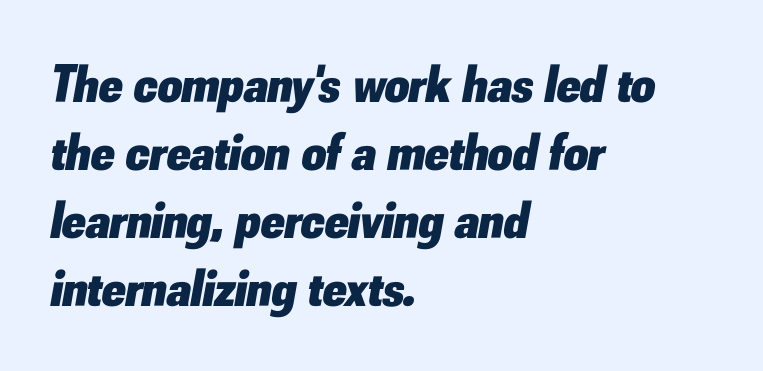
Q: Is the text bold? A: Yes.
Q: Is the text italic (slanted)? A: Yes, it leans right by about 10 degrees.
Q: Is the text underlined? A: No.
Q: How is the paragraph aligned? A: Left-aligned.
Q: Is the spacing between letters normal or unusually wide? A: Normal.
Q: Is the spacing between lines tight, normal or loose? A: Normal.
Q: Width (condensed, normal, or wide)? A: Normal.
Q: Stroke contrast? A: Low.
Q: x-height? A: Small.
Q: Monospaced? A: No.
